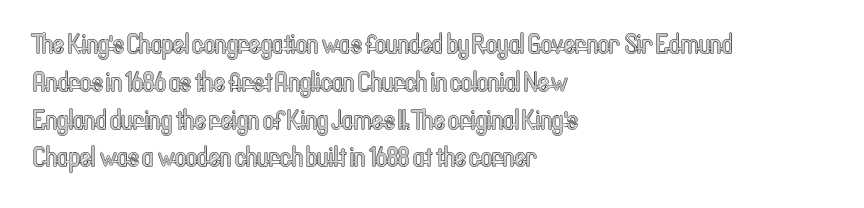
Q: Is the text italic (slanted)? A: No, it is upright.
Q: Is the text underlined? A: No.
Q: How is the paragraph aligned? A: Left-aligned.
Q: Is the spacing between letters normal or unusually wide? A: Normal.
Q: Is the spacing between lines tight, normal or loose? A: Normal.
